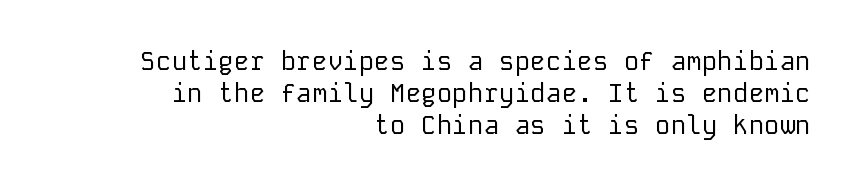
The image shows 26 px text type, upright; set right-aligned, line spacing 1.24x, normal letter spacing, not underlined.
